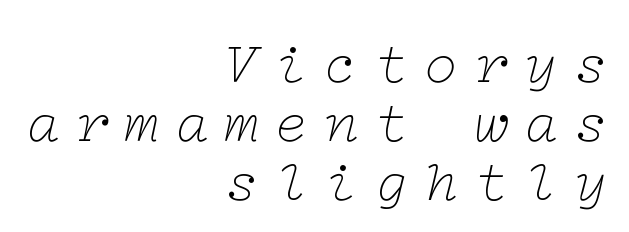
Q: Is the text bold? A: No.
Q: Is the text italic (slanted)? A: Yes, it leans right by about 12 degrees.
Q: Is the typeface a serif or a sans-serif typeface? A: Serif.
Q: Is the text underlined? A: No.
Q: How is the paragraph aligned? A: Right-aligned.
Q: Is the spacing between letters normal or unusually wide? A: Unusually wide.
Q: Is the spacing between lines tight, normal or loose? A: Tight.
Q: Width (condensed, normal, or wide)? A: Wide.
Q: Stroke contrast? A: Low.
Q: x-height? A: Medium.
